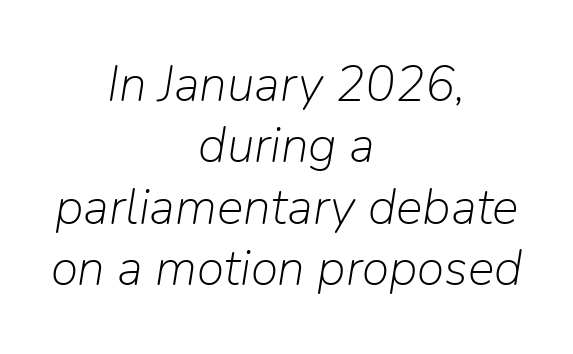
Q: Is the text bold? A: No.
Q: Is the text italic (slanted)? A: Yes, it leans right by about 9 degrees.
Q: Is the text underlined? A: No.
Q: How is the paragraph aligned? A: Centered.
Q: Is the spacing between letters normal or unusually wide? A: Normal.
Q: Width (condensed, normal, or wide)? A: Normal.
Q: Stroke contrast? A: Low.
Q: x-height? A: Medium.
Q: Monospaced? A: No.
